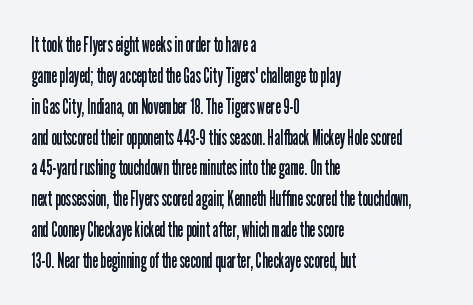
Q: Is the text bold? A: No.
Q: Is the text italic (slanted)? A: No, it is upright.
Q: Is the text underlined? A: No.
Q: How is the paragraph aligned? A: Left-aligned.
Q: Is the spacing between letters normal or unusually wide? A: Normal.
Q: Is the spacing between lines tight, normal or loose? A: Normal.
